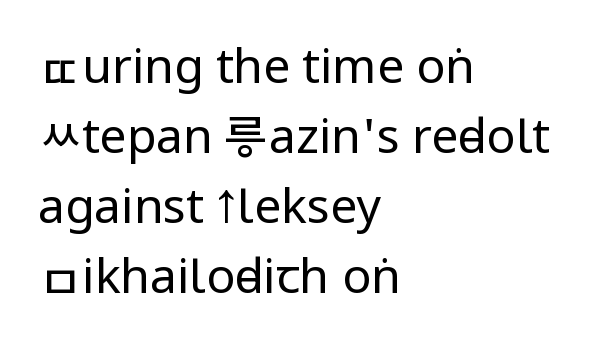
{"serif": "no", "italic": "no", "bold": "no", "weight": "regular", "width": "condensed", "stroke_contrast": "low", "x_height": "large", "monospaced": "no", "underline": "no", "align": "left", "line_spacing": "normal", "line_spacing_ratio": 1.46, "letter_spacing": "normal", "letter_spacing_em": 0.0, "glyph_px": 48}
